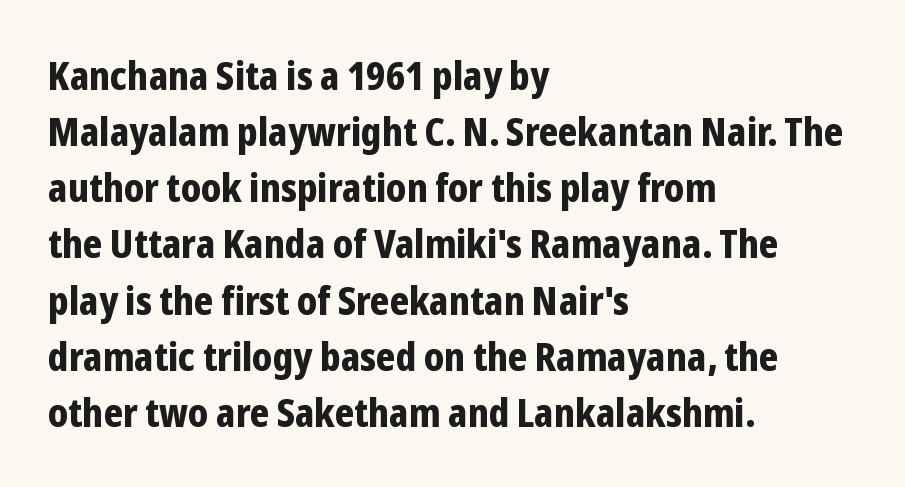
Q: Is the text bold? A: Yes.
Q: Is the text italic (slanted)? A: No, it is upright.
Q: Is the typeface a serif or a sans-serif typeface? A: Sans-serif.
Q: Is the text underlined? A: No.
Q: How is the paragraph aligned? A: Left-aligned.
Q: Is the spacing between letters normal or unusually wide? A: Normal.
Q: Is the spacing between lines tight, normal or loose? A: Normal.
Q: Width (condensed, normal, or wide)? A: Condensed.
Q: Stroke contrast? A: Low.
Q: x-height? A: Medium.
Q: Monospaced? A: No.
